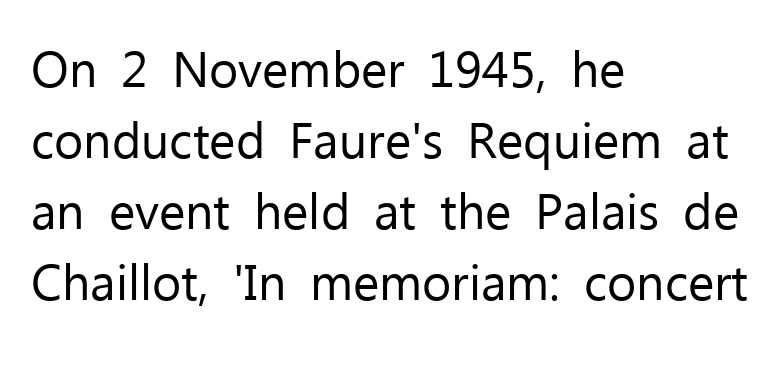
{"serif": "no", "italic": "no", "bold": "no", "weight": "regular", "width": "normal", "stroke_contrast": "low", "x_height": "medium", "monospaced": "no", "underline": "no", "align": "left", "line_spacing": "normal", "line_spacing_ratio": 1.42, "letter_spacing": "normal", "letter_spacing_em": 0.0, "glyph_px": 50}
